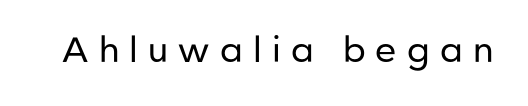
{"serif": "no", "italic": "no", "bold": "no", "weight": "regular", "width": "normal", "stroke_contrast": "low", "x_height": "medium", "monospaced": "no", "underline": "no", "letter_spacing": "wide", "letter_spacing_em": 0.29, "glyph_px": 35}
